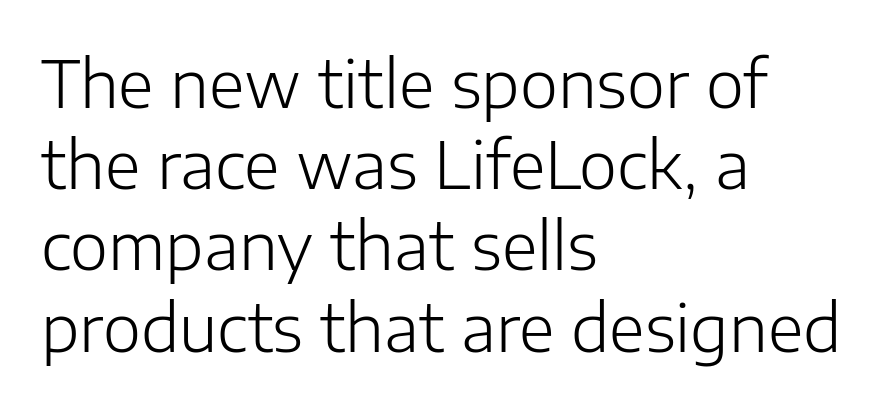
The image shows 65 px light sans-serif type, upright; set left-aligned, normal line spacing (1.25x), normal letter spacing, not underlined; low stroke contrast and a medium x-height.
